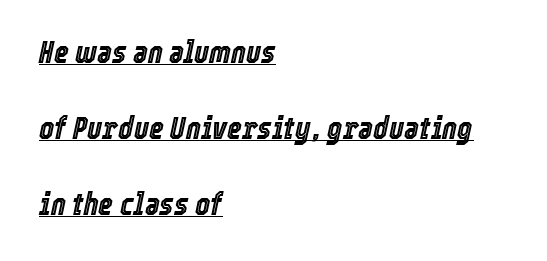
Q: Is the text italic (slanted)? A: Yes, it leans right by about 12 degrees.
Q: Is the text underlined? A: Yes.
Q: How is the paragraph aligned? A: Left-aligned.
Q: Is the spacing between letters normal or unusually wide? A: Normal.
Q: Is the spacing between lines tight, normal or loose? A: Loose.
Q: Width (condensed, normal, or wide)? A: Condensed.
Q: x-height? A: Medium.
Q: Monospaced? A: No.
